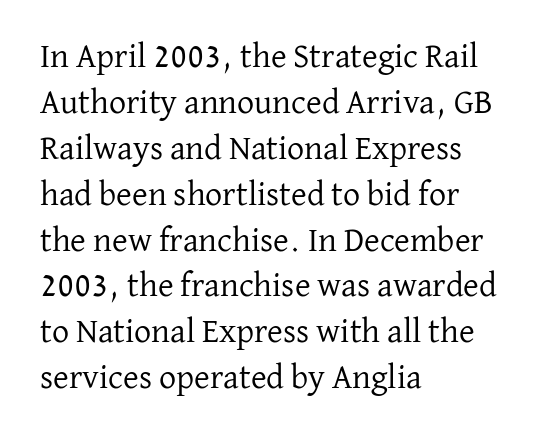
Q: Is the text bold? A: No.
Q: Is the text italic (slanted)? A: No, it is upright.
Q: Is the typeface a serif or a sans-serif typeface? A: Serif.
Q: Is the text underlined? A: No.
Q: How is the paragraph aligned? A: Left-aligned.
Q: Is the spacing between letters normal or unusually wide? A: Normal.
Q: Is the spacing between lines tight, normal or loose? A: Normal.
Q: Width (condensed, normal, or wide)? A: Normal.
Q: Stroke contrast? A: Low.
Q: x-height? A: Medium.
Q: Monospaced? A: No.
